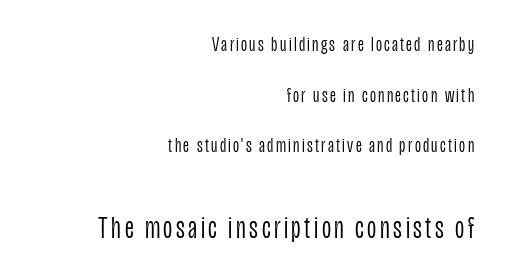
I'd call this a sans setting — the letters go barefoot. How would I describe the line gaps? Wide and relaxed. The lettering stays uniformly vertical, giving the passage a roman look. The weight tops out at a normal text grade.
